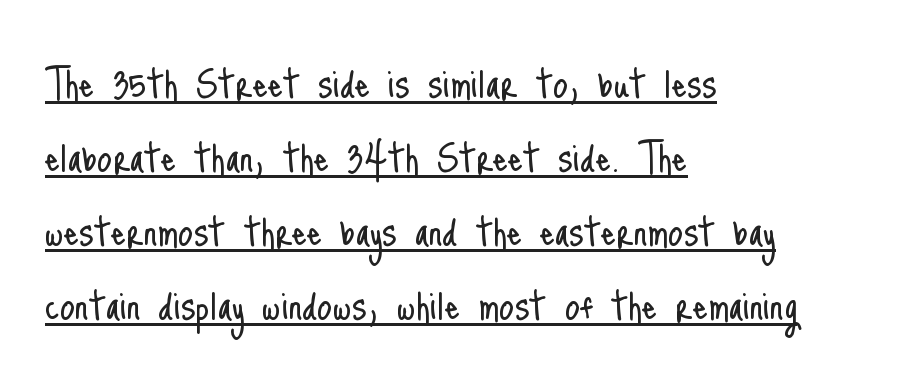
The image shows 48 px light, condensed sans-serif type, upright; set left-aligned, normal line spacing (1.54x), normal letter spacing, underlined; low stroke contrast and a small x-height.
